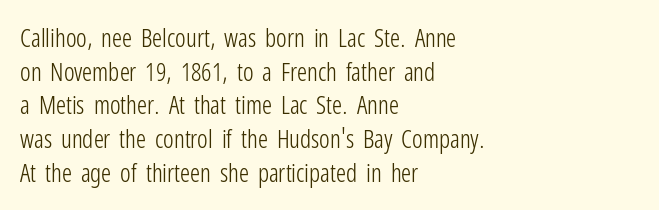
The image shows 25 px text type, upright; set left-aligned, normal line spacing (1.35x), normal letter spacing, not underlined.
